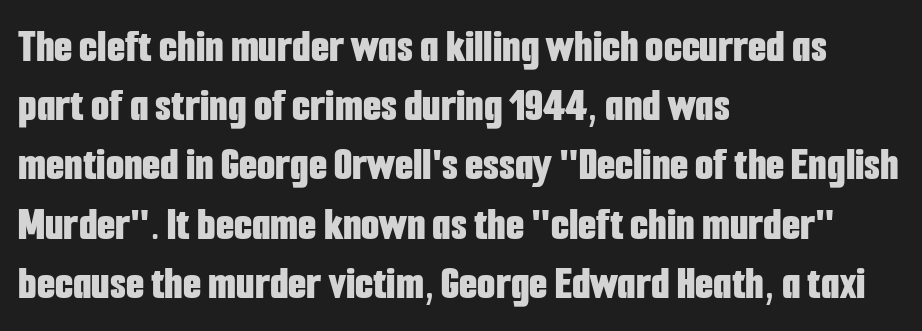
The image shows 47 px bold, condensed sans-serif type, upright; set left-aligned, normal line spacing (1.26x), normal letter spacing, not underlined; low stroke contrast and a medium x-height.
